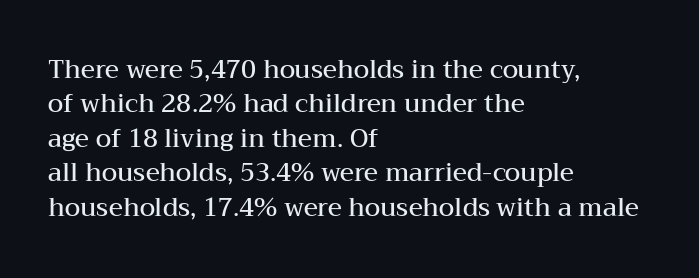
Q: Is the text bold? A: Semi-bold.
Q: Is the text italic (slanted)? A: No, it is upright.
Q: Is the text underlined? A: No.
Q: How is the paragraph aligned? A: Left-aligned.
Q: Is the spacing between letters normal or unusually wide? A: Normal.
Q: Is the spacing between lines tight, normal or loose? A: Normal.
